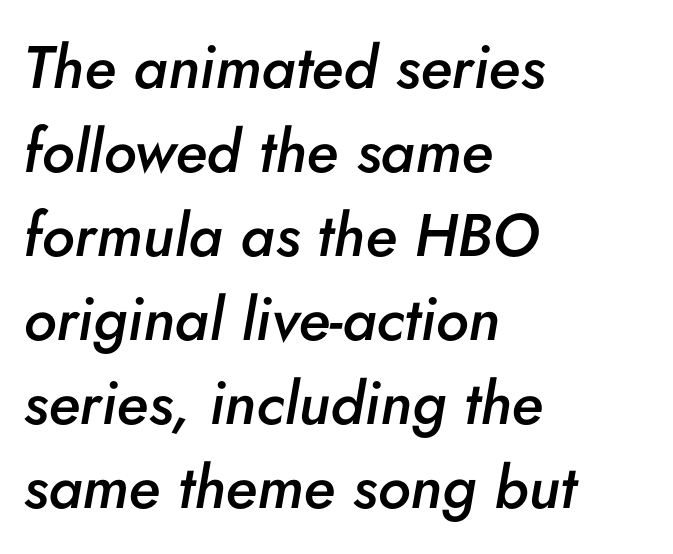
{"italic": "yes", "lean": "right", "slant_degrees": 5, "bold": "semi", "weight": "semibold", "width": "normal", "stroke_contrast": "low", "x_height": "small", "monospaced": "no", "underline": "no", "align": "left", "line_spacing": "normal", "line_spacing_ratio": 1.4, "letter_spacing": "normal", "letter_spacing_em": 0.0, "glyph_px": 60}
